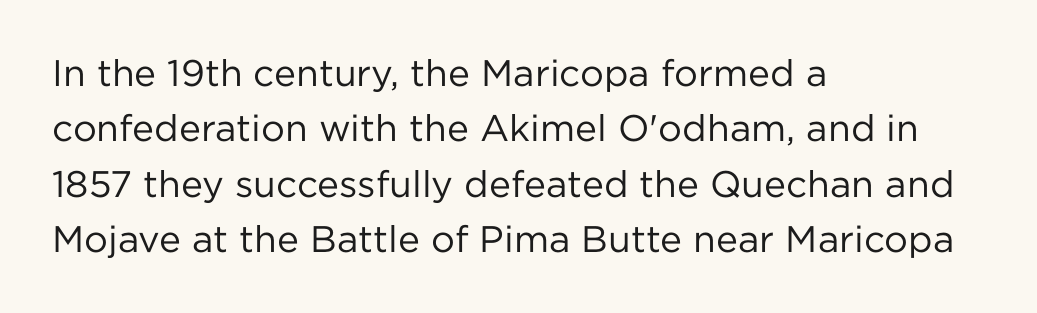
These lines are rendered in a variable-pitch font. The area under the type is left untouched. I'd call this a sans setting — the letters go barefoot. Nope, not italic — everything's standing straight. There is no visible air inserted between adjacent glyphs. Is the type heavy? It reads as light-to-regular instead.
